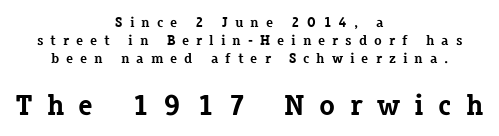
The lettering stays uniformly vertical, giving the passage a roman look. The string is rendered with underlining switched off. The rendering shows small feet on the letterforms — a serif design. What's the leading like? Ordinary, nothing unusual. Caption: multi-line text, centered on the measure.
